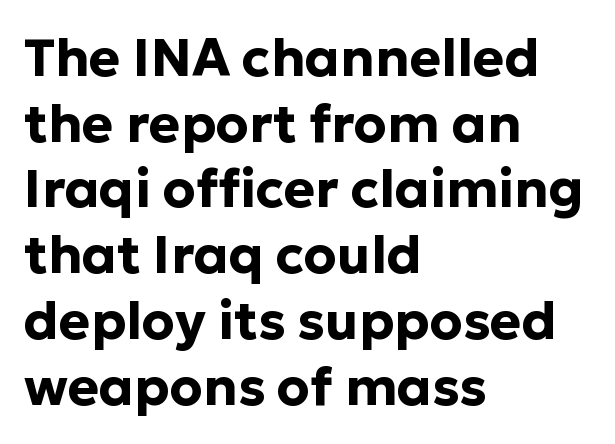
The image shows 53 px bold sans-serif type, upright; set left-aligned, line spacing 1.24x, normal letter spacing, not underlined; low stroke contrast and a medium x-height.
